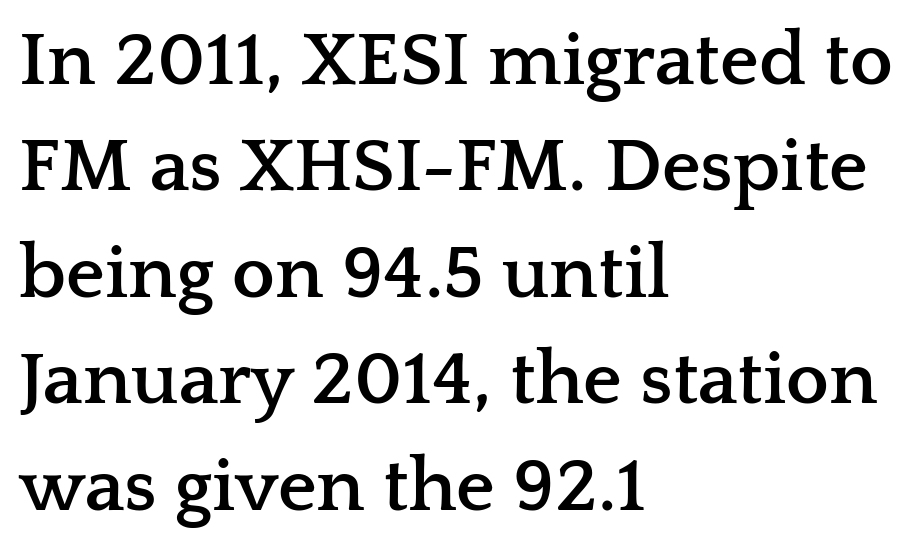
The image shows 76 px semibold, wide serif type, upright; set left-aligned, normal line spacing (1.4x), normal letter spacing, not underlined; low stroke contrast and a medium x-height.
